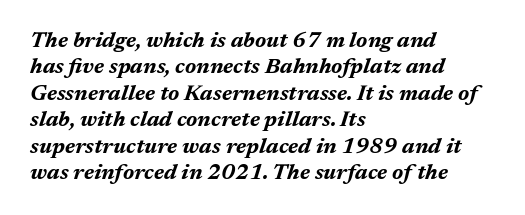
{"italic": "yes", "lean": "right", "slant_degrees": 17, "bold": "yes", "underline": "no", "align": "left", "line_spacing_ratio": 1.2, "letter_spacing": "normal", "letter_spacing_em": 0.0, "glyph_px": 22}
